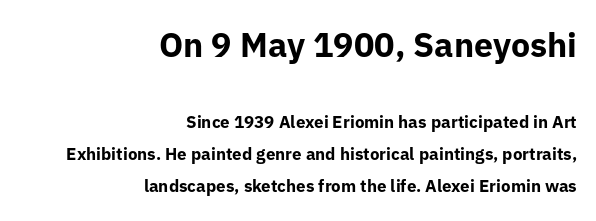
The image shows 34 px bold sans-serif type, upright; set right-aligned, line spacing 1.86x, normal letter spacing, not underlined; the first (top) block is 2.0x larger; low stroke contrast and a medium x-height.
